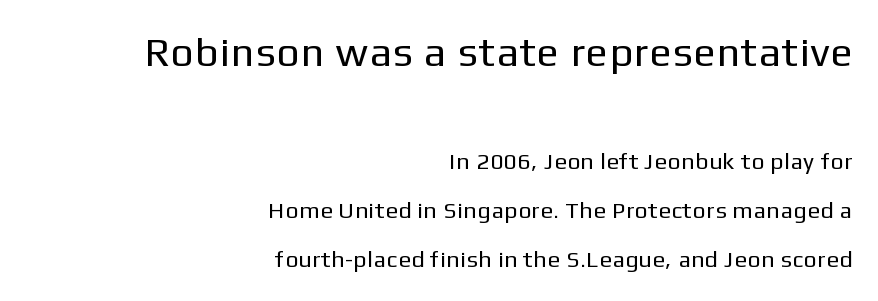
Q: Is the text bold? A: No.
Q: Is the text italic (slanted)? A: No, it is upright.
Q: Is the typeface a serif or a sans-serif typeface? A: Sans-serif.
Q: Is the text underlined? A: No.
Q: How is the paragraph aligned? A: Right-aligned.
Q: Is the spacing between lines tight, normal or loose? A: Loose.
Q: Which block of text is set in a larger size, the first (top) or the second (bottom)? A: The first (top) one.
Q: Width (condensed, normal, or wide)? A: Normal.
Q: Stroke contrast? A: Low.
Q: x-height? A: Medium.
Q: Monospaced? A: No.
